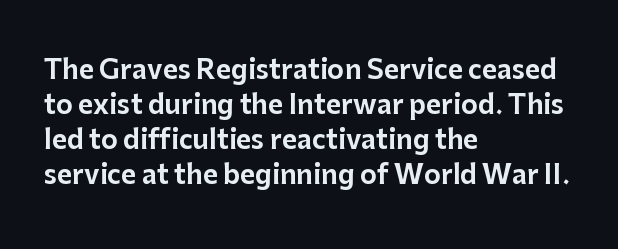
The letters stand straight up with perfectly vertical stems. Anything drawn beneath the words? Only blank space. Vertical spacing — default. Short note: letters normally spaced. Leftover space on each line is placed entirely after the last word.
